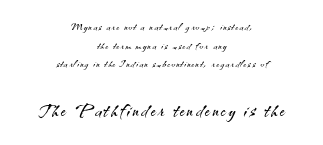
{"bold": "no", "underline": "no", "align": "center", "line_spacing": "normal", "line_spacing_ratio": 1.33, "larger_block": "second", "size_ratio": 1.86, "glyph_px": 26}
